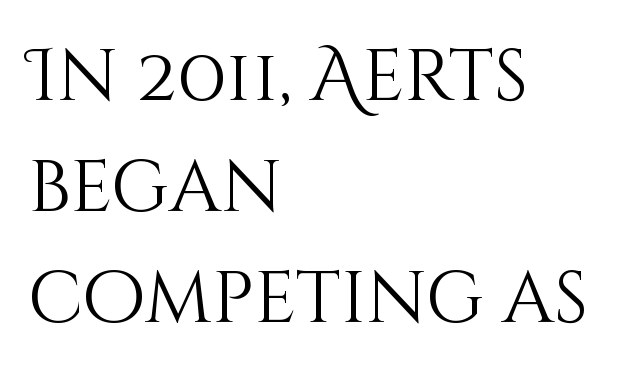
Proportional: the letters do not fall into vertical columns. Just letters on the line, the space beneath them empty. Is the type heavy? It reads as light-to-regular instead. These lines stack with their left ends in a neat column. Look at the tracking — it's just the regular setting, nothing added.
